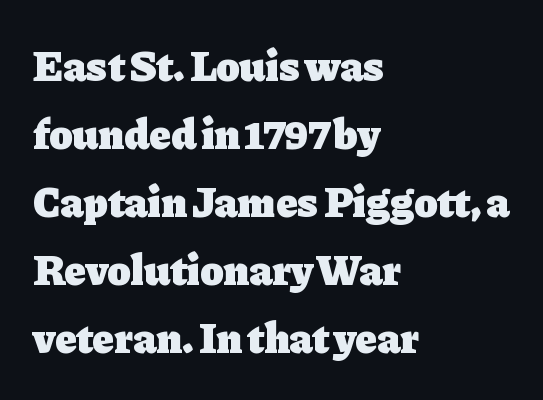
Q: Is the text bold? A: Yes.
Q: Is the text italic (slanted)? A: No, it is upright.
Q: Is the typeface a serif or a sans-serif typeface? A: Serif.
Q: Is the text underlined? A: No.
Q: How is the paragraph aligned? A: Left-aligned.
Q: Is the spacing between letters normal or unusually wide? A: Normal.
Q: Is the spacing between lines tight, normal or loose? A: Normal.
Q: Width (condensed, normal, or wide)? A: Normal.
Q: Stroke contrast? A: Low.
Q: x-height? A: Medium.
Q: Monospaced? A: No.
